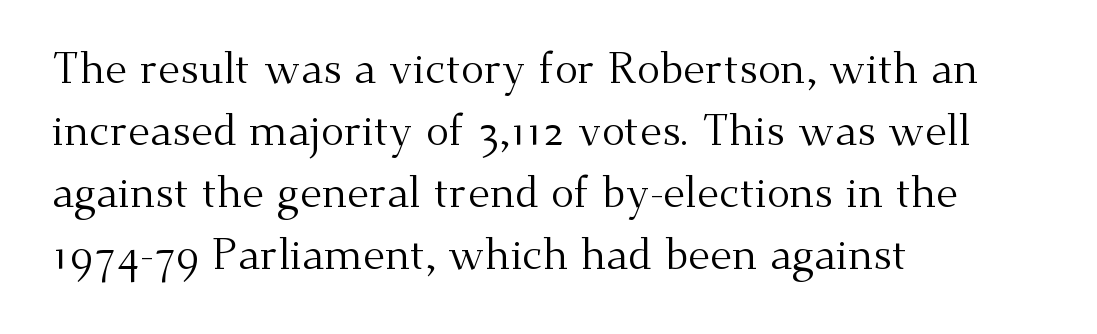
{"serif": "yes", "italic": "no", "bold": "no", "weight": "regular", "width": "normal", "stroke_contrast": "medium", "x_height": "small", "monospaced": "no", "underline": "no", "align": "left", "line_spacing": "normal", "line_spacing_ratio": 1.44, "letter_spacing": "normal", "letter_spacing_em": 0.0, "glyph_px": 43}
